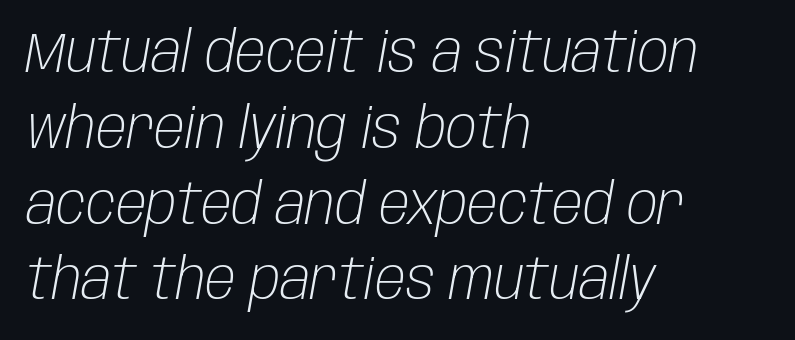
Q: Is the text bold? A: No.
Q: Is the text italic (slanted)? A: Yes, it leans right by about 10 degrees.
Q: Is the text underlined? A: No.
Q: How is the paragraph aligned? A: Left-aligned.
Q: Is the spacing between letters normal or unusually wide? A: Normal.
Q: Is the spacing between lines tight, normal or loose? A: Normal.
Q: Width (condensed, normal, or wide)? A: Condensed.
Q: Stroke contrast? A: Low.
Q: x-height? A: Large.
Q: Monospaced? A: No.
